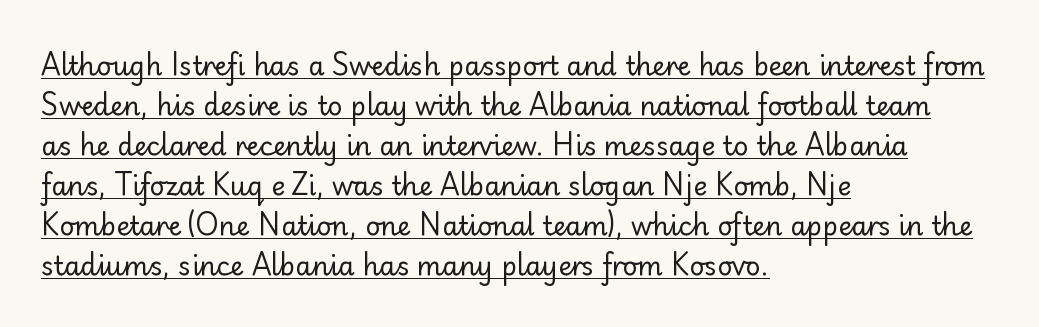
Left-aligned paragraph, ragged on the right. Beneath each row of characters lies a ruled line. In terms of letterspacing, this is plain default setting. Quick note: not italic, upright. Bold? No — there's no thickening of the strokes.
